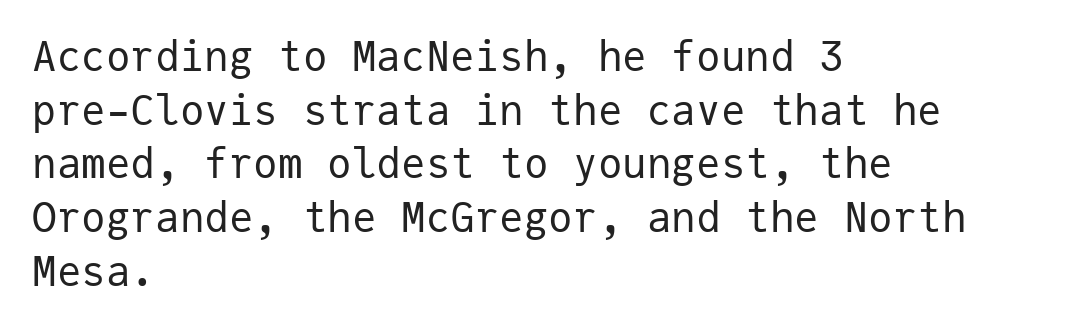
The image shows 41 px regular-weight sans-serif type, upright, monospaced; set left-aligned, normal line spacing (1.31x), normal letter spacing, not underlined; low stroke contrast and a medium x-height.
